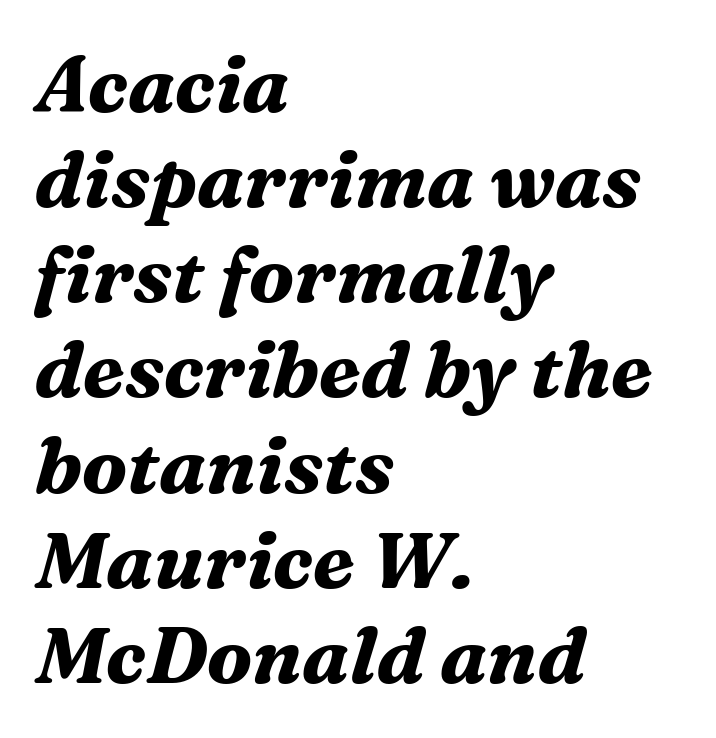
The image shows 78 px bold serif type, italic (leaning right); set left-aligned, line spacing 1.22x, normal letter spacing, not underlined; medium stroke contrast and a medium x-height.
